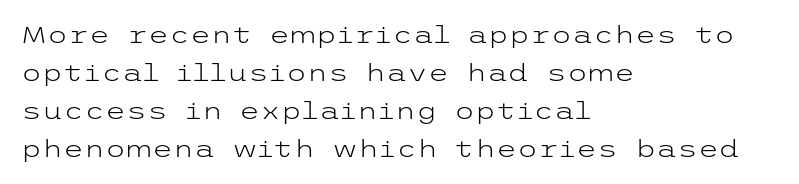
Caption: standard tracking, unaltered. How would I describe the line gaps? Plain and ordinary. Notice how the stems are strictly vertical — no italics here. The typeface has the unassuming heft of standard copy or less. The lines are quadded left.
